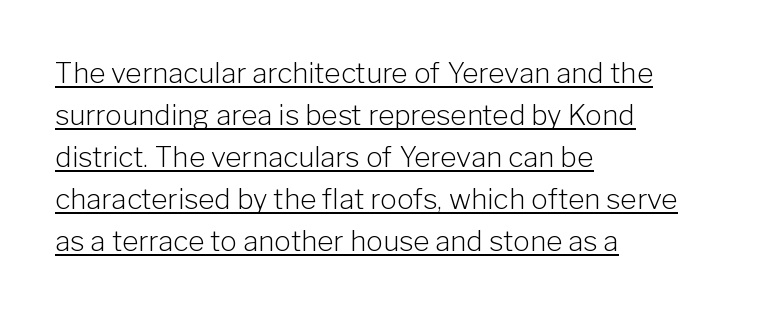
{"serif": "no", "italic": "no", "bold": "no", "weight": "light", "width": "normal", "stroke_contrast": "low", "x_height": "medium", "monospaced": "no", "underline": "yes", "align": "left", "line_spacing": "normal", "line_spacing_ratio": 1.5, "letter_spacing": "normal", "letter_spacing_em": 0.0, "glyph_px": 28}
